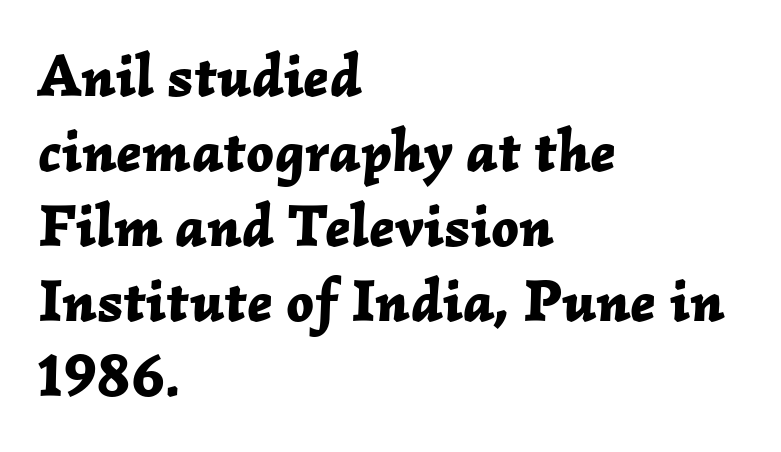
Its strokes are broad and dark, the hallmark of bold type. Is this a fixed-width face? No — the glyphs have proportional, varying widths. Unmarked baselines from the first word to the last. Default kerning and tracking; the words read as compact shapes.
